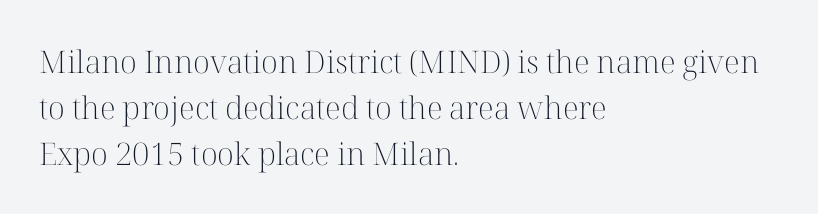
Q: Is the text bold? A: No.
Q: Is the text italic (slanted)? A: No, it is upright.
Q: Is the typeface a serif or a sans-serif typeface? A: Serif.
Q: Is the text underlined? A: No.
Q: How is the paragraph aligned? A: Left-aligned.
Q: Is the spacing between letters normal or unusually wide? A: Normal.
Q: Is the spacing between lines tight, normal or loose? A: Normal.
Q: Width (condensed, normal, or wide)? A: Normal.
Q: Stroke contrast? A: High.
Q: x-height? A: Medium.
Q: Monospaced? A: No.
